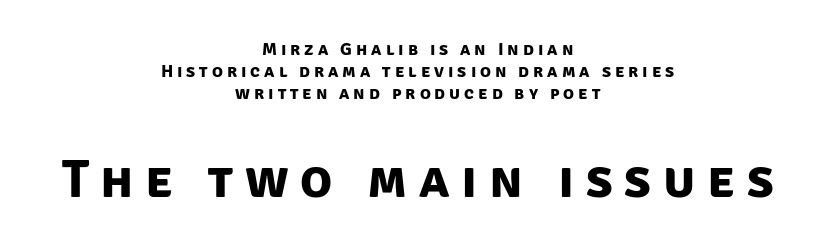
You can tell from the bare stems that sans-serif type was used. The zone under the glyphs is completely vacant. The face used here appears at its bigger size in the lower chunk. There is plenty of visible air inserted between adjacent glyphs.
